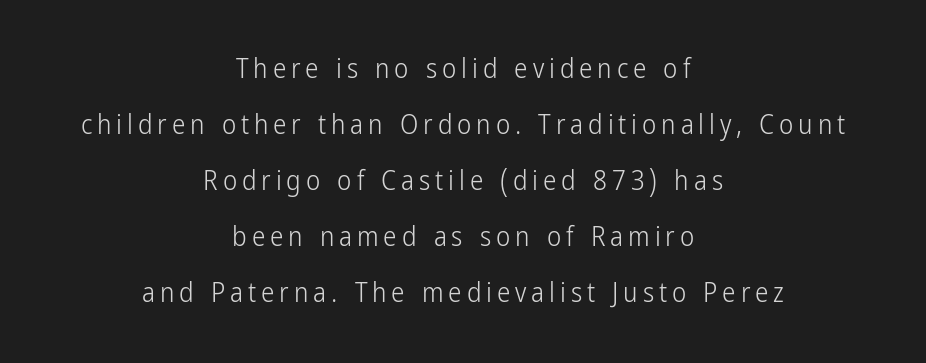
The image shows 27 px text type, upright; set centered, loose line spacing (2.07x), not underlined.
